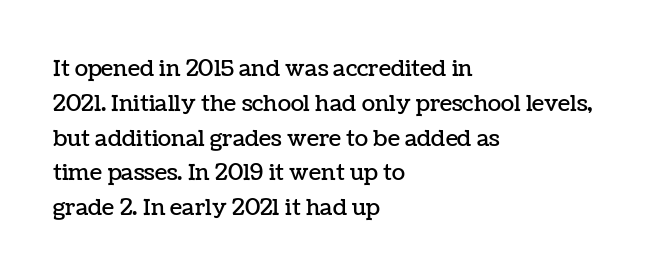
The letters stand straight up with perfectly vertical stems. The strip under each line holds only bare page. Each new line begins a customary step beneath the previous one. Inter-character spacing is left at the font's built-in metrics. The paragraph shown leans on its left margin.
